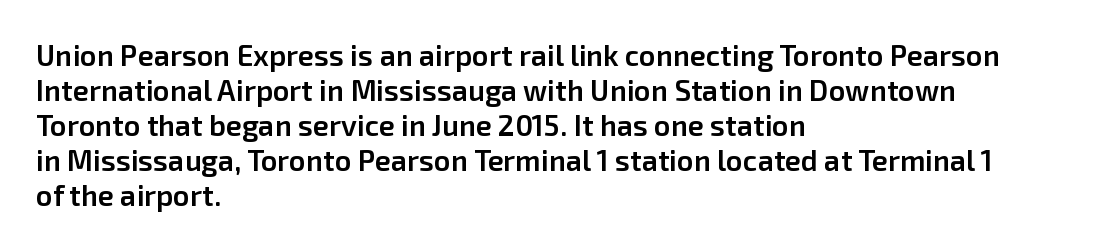
In terms of letterspacing, this is plain default setting. Looks like regular typesetting: each glyph gets only the width it needs. This sample uses a sans-serif face. The specimen reads as upright at a glance. Typeset ragged right — the left edge is the straight one. Type without underlining.
